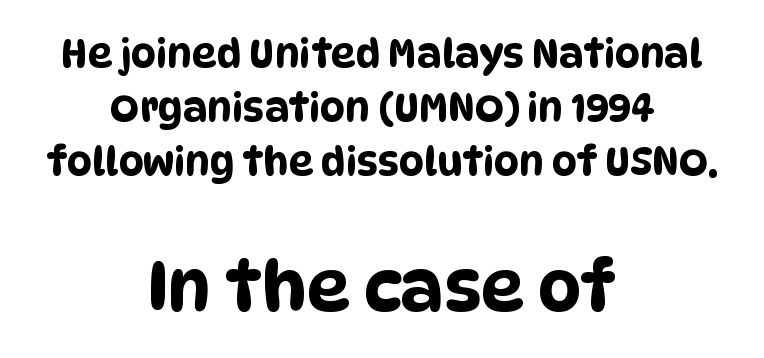
Q: Is the typeface a serif or a sans-serif typeface? A: Sans-serif.
Q: Is the text underlined? A: No.
Q: How is the paragraph aligned? A: Centered.
Q: Is the spacing between letters normal or unusually wide? A: Normal.
Q: Is the spacing between lines tight, normal or loose? A: Normal.
Q: Which block of text is set in a larger size, the first (top) or the second (bottom)? A: The second (bottom) one.
Q: Width (condensed, normal, or wide)? A: Condensed.
Q: Stroke contrast? A: Low.
Q: x-height? A: Large.
Q: Monospaced? A: No.
